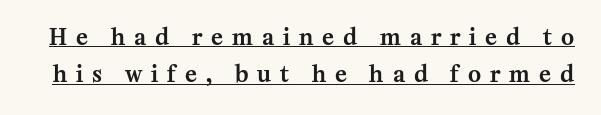
Q: Is the text italic (slanted)? A: No, it is upright.
Q: Is the text underlined? A: Yes.
Q: Is the spacing between letters normal or unusually wide? A: Unusually wide.
Q: Is the spacing between lines tight, normal or loose? A: Normal.
